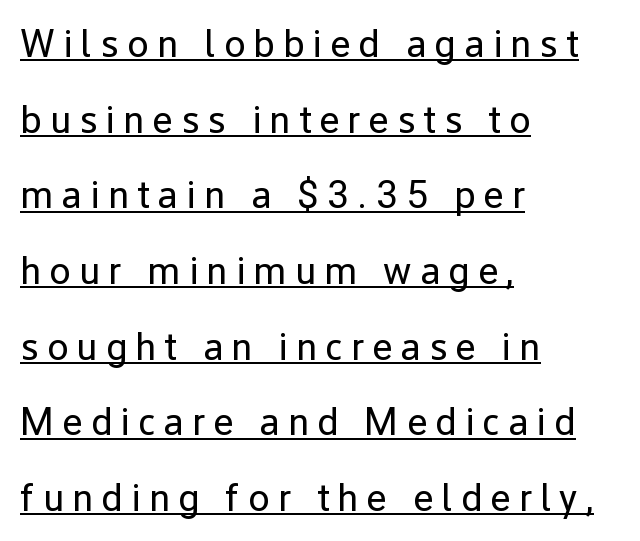
{"serif": "no", "italic": "no", "bold": "no", "weight": "regular", "width": "normal", "stroke_contrast": "low", "x_height": "medium", "monospaced": "no", "underline": "yes", "align": "left", "line_spacing": "loose", "line_spacing_ratio": 1.94, "letter_spacing": "wide", "letter_spacing_em": 0.21, "glyph_px": 39}
